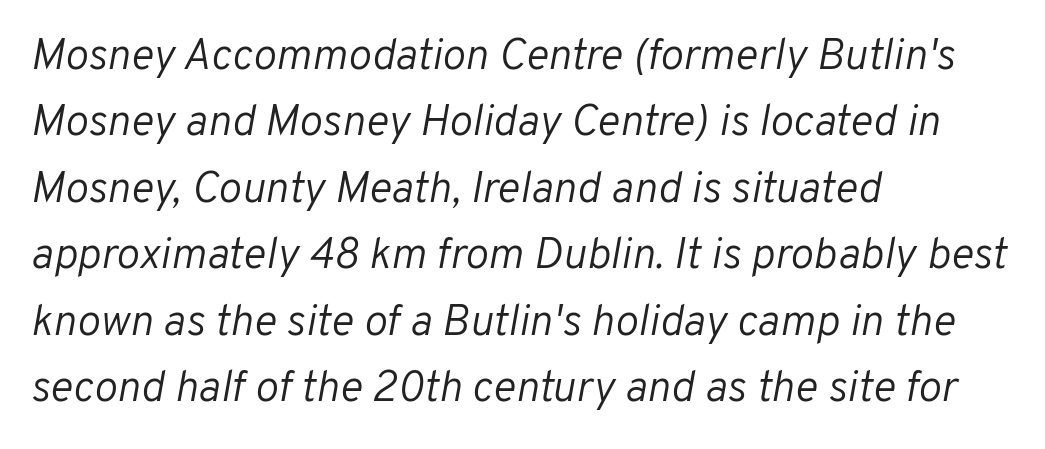
{"italic": "yes", "lean": "right", "slant_degrees": 10, "bold": "no", "weight": "light", "width": "normal", "stroke_contrast": "low", "x_height": "medium", "monospaced": "no", "underline": "no", "align": "left", "line_spacing": "normal", "line_spacing_ratio": 1.51, "letter_spacing": "normal", "letter_spacing_em": 0.0, "glyph_px": 44}
